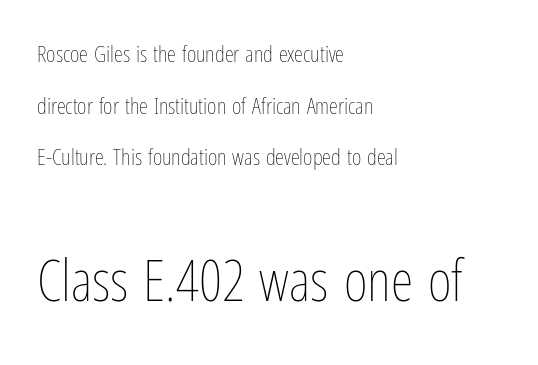
Q: Is the text bold? A: No.
Q: Is the text italic (slanted)? A: No, it is upright.
Q: Is the text underlined? A: No.
Q: How is the paragraph aligned? A: Left-aligned.
Q: Is the spacing between letters normal or unusually wide? A: Normal.
Q: Is the spacing between lines tight, normal or loose? A: Loose.
Q: Which block of text is set in a larger size, the first (top) or the second (bottom)? A: The second (bottom) one.
Q: Width (condensed, normal, or wide)? A: Condensed.
Q: Stroke contrast? A: Low.
Q: x-height? A: Medium.
Q: Monospaced? A: No.
